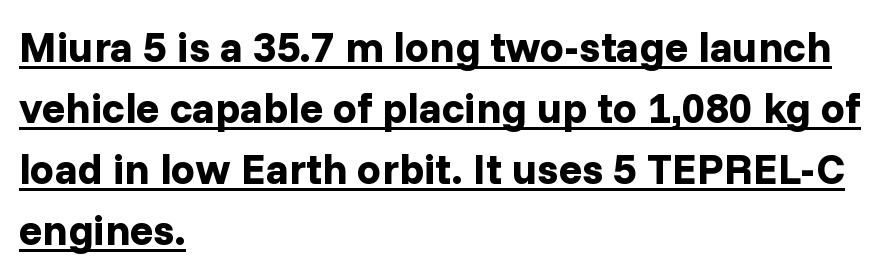
The characters look thick and weighty, a clear bold. The face used here is proportionally spaced, like ordinary book or web type. These lines keep a tight, regular rhythm from letter to letter. Italic? Not at all — the glyphs are vertical.
